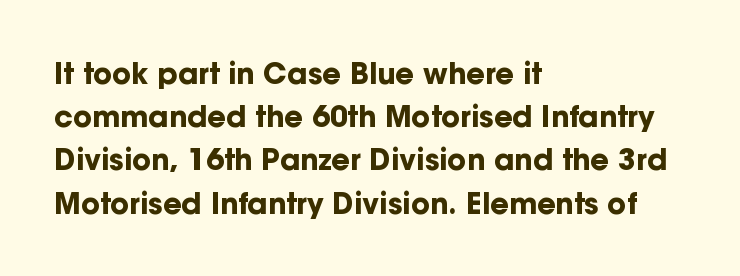
A bare baseline throughout the passage. A typesetter would mark this as roman, not italic. Note the varied advance widths — an 'i' is clearly narrower than an 'm'. Successive baselines arrive at the customary interval. The rendering shows plain stroke endings on the letterforms — a sans-serif design.
